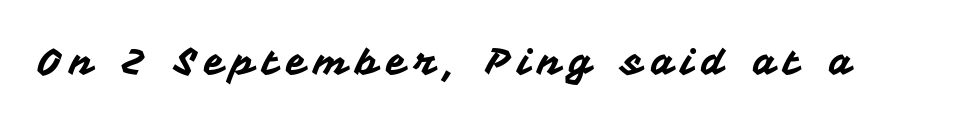
Is the letter spacing exaggerated? Yes — the characters are pushed far apart. The strip under each line holds only bare page. Are there feet on the stems? There aren't — it's a sans. Varying glyph widths throughout — classic text-font behaviour.
